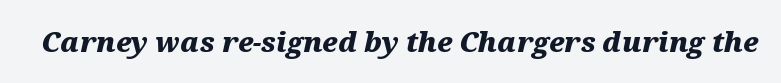
Q: Is the text bold? A: Yes.
Q: Is the text italic (slanted)? A: Yes, it leans right by about 12 degrees.
Q: Is the text underlined? A: No.
Q: Is the spacing between letters normal or unusually wide? A: Normal.
